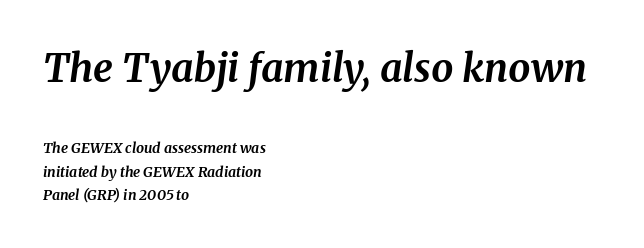
{"serif": "yes", "italic": "yes", "lean": "right", "slant_degrees": 8, "bold": "yes", "weight": "bold", "width": "normal", "stroke_contrast": "medium", "x_height": "medium", "monospaced": "no", "underline": "no", "align": "left", "line_spacing": "normal", "line_spacing_ratio": 1.67, "letter_spacing": "normal", "letter_spacing_em": 0.0, "larger_block": "first", "size_ratio": 2.79, "glyph_px": 39}
